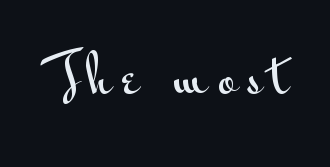
The image shows 50 px wide sans-serif type; set unusually wide letter spacing (+0.21 em), not underlined; medium stroke contrast and a small x-height.
